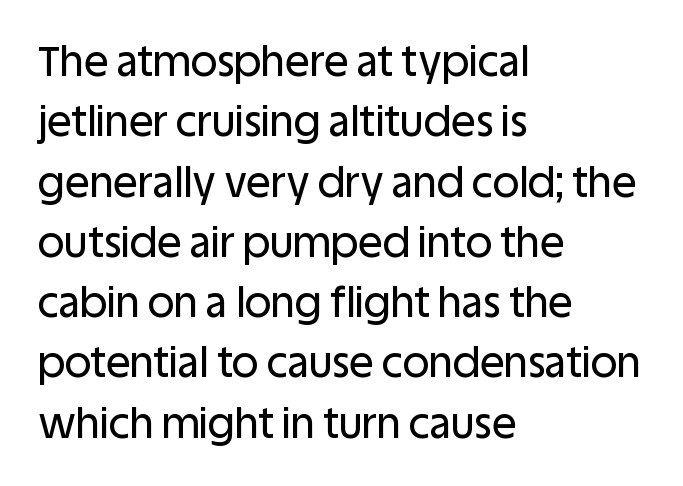
{"serif": "no", "italic": "no", "width": "normal", "stroke_contrast": "low", "x_height": "large", "monospaced": "no", "underline": "no", "align": "left", "line_spacing": "normal", "line_spacing_ratio": 1.47, "letter_spacing": "normal", "letter_spacing_em": 0.0, "glyph_px": 41}
